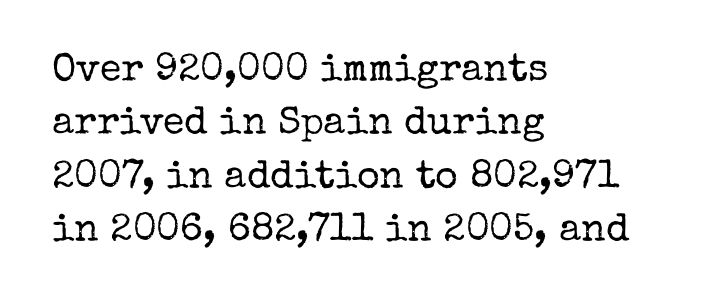
{"serif": "yes", "italic": "no", "bold": "no", "weight": "regular", "width": "normal", "stroke_contrast": "low", "x_height": "medium", "monospaced": "no", "underline": "no", "align": "left", "line_spacing": "normal", "line_spacing_ratio": 1.37, "letter_spacing": "normal", "letter_spacing_em": 0.0, "glyph_px": 39}
